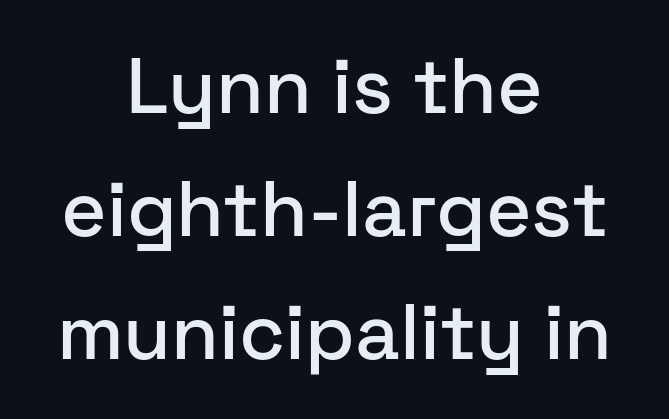
Q: Is the text italic (slanted)? A: No, it is upright.
Q: Is the typeface a serif or a sans-serif typeface? A: Sans-serif.
Q: Is the text underlined? A: No.
Q: How is the paragraph aligned? A: Centered.
Q: Is the spacing between letters normal or unusually wide? A: Normal.
Q: Is the spacing between lines tight, normal or loose? A: Normal.
Q: Width (condensed, normal, or wide)? A: Normal.
Q: Stroke contrast? A: Low.
Q: x-height? A: Medium.
Q: Monospaced? A: No.
